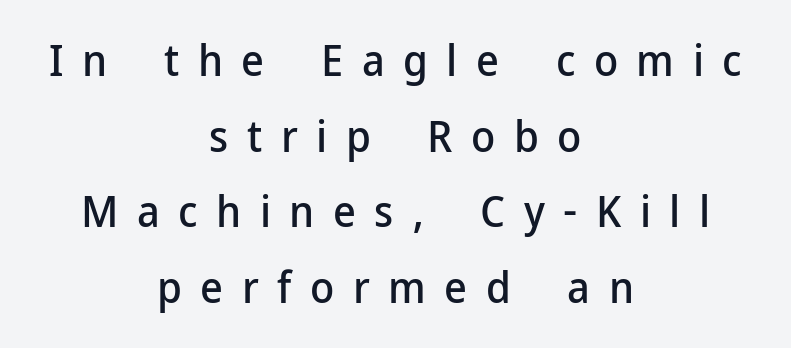
The image shows 44 px sans-serif type, upright; set centered, line spacing 1.72x, unusually wide letter spacing (+0.42 em), not underlined; low stroke contrast and a medium x-height.
